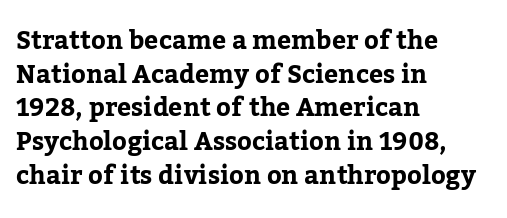
{"italic": "no", "bold": "yes", "underline": "no", "align": "left", "line_spacing": "normal", "line_spacing_ratio": 1.35, "letter_spacing": "normal", "letter_spacing_em": 0.0, "glyph_px": 25}
